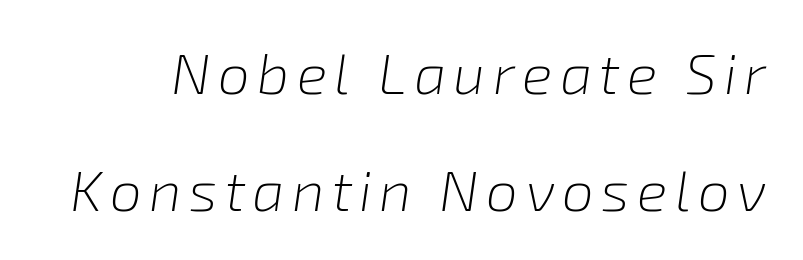
The image shows 57 px light type, italic (leaning right); set loose line spacing (2.05x), not underlined; low stroke contrast and a medium x-height.
